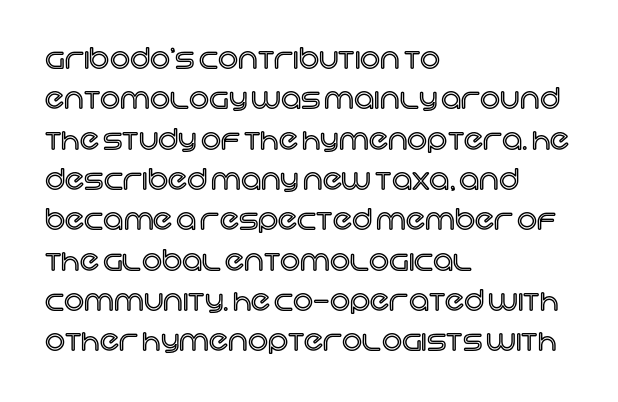
{"italic": "no", "width": "normal", "x_height": "large", "monospaced": "no", "underline": "no", "align": "left", "line_spacing": "normal", "line_spacing_ratio": 1.44, "letter_spacing": "normal", "letter_spacing_em": 0.0, "glyph_px": 28}
